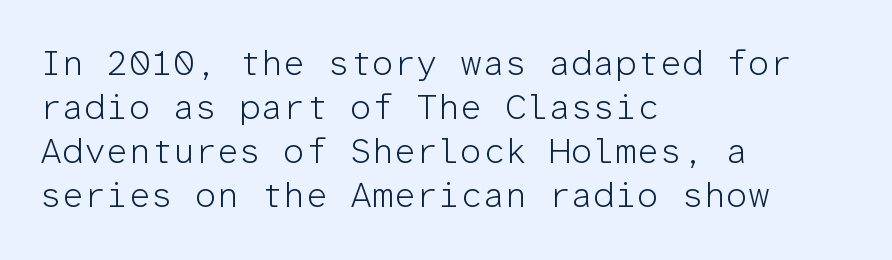
Weight: regular or lighter. Descenders hang freely into open space. The lettering stays uniformly vertical, giving the passage a roman look. The designer left line spacing at the default. Default kerning and tracking; the words read as compact shapes. In CSS terms this would be text-align: left.
